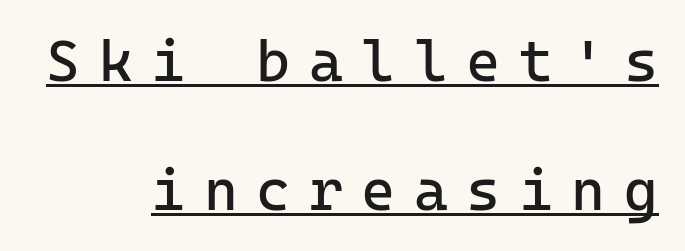
Q: Is the text bold? A: No.
Q: Is the text italic (slanted)? A: No, it is upright.
Q: Is the typeface a serif or a sans-serif typeface? A: Sans-serif.
Q: Is the text underlined? A: Yes.
Q: How is the paragraph aligned? A: Right-aligned.
Q: Is the spacing between letters normal or unusually wide? A: Unusually wide.
Q: Is the spacing between lines tight, normal or loose? A: Loose.
Q: Width (condensed, normal, or wide)? A: Normal.
Q: Stroke contrast? A: Low.
Q: x-height? A: Medium.
Q: Monospaced? A: Yes.
